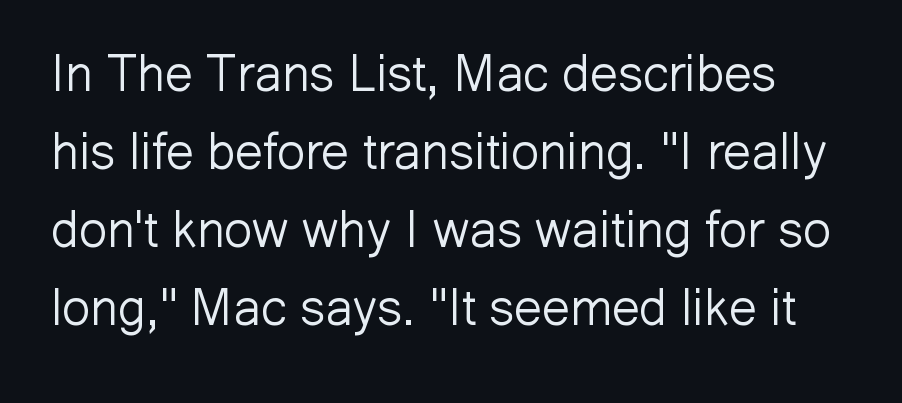
Q: Is the text bold? A: No.
Q: Is the text italic (slanted)? A: No, it is upright.
Q: Is the typeface a serif or a sans-serif typeface? A: Sans-serif.
Q: Is the text underlined? A: No.
Q: Is the spacing between letters normal or unusually wide? A: Normal.
Q: Is the spacing between lines tight, normal or loose? A: Normal.
Q: Width (condensed, normal, or wide)? A: Normal.
Q: Stroke contrast? A: Low.
Q: x-height? A: Medium.
Q: Monospaced? A: No.
